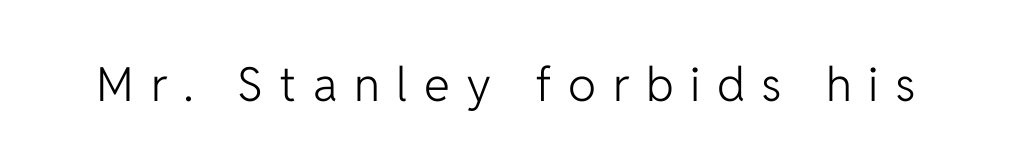
This sample uses expanded letter spacing, leaving extra air between glyphs. The specimen reads as upright at a glance. Letters rest on an invisible, unmarked baseline. Compared with a typical body face, this is equally light or lighter still. The passage shown is typeset with a sans-serif family. Think of a printed novel: that variable character pitch is what you see here.
